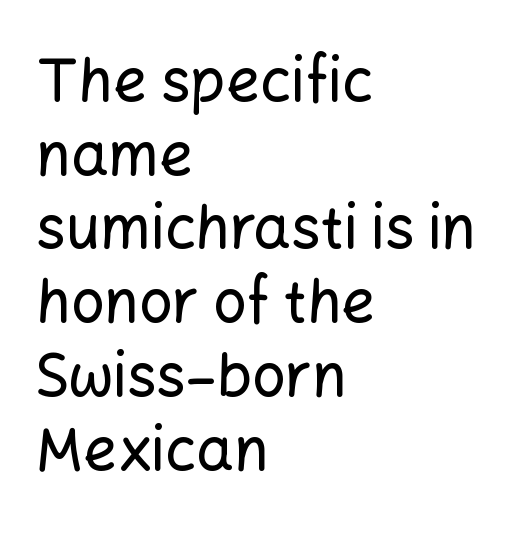
Q: Is the text italic (slanted)? A: No, it is upright.
Q: Is the typeface a serif or a sans-serif typeface? A: Sans-serif.
Q: Is the text underlined? A: No.
Q: How is the paragraph aligned? A: Left-aligned.
Q: Is the spacing between letters normal or unusually wide? A: Normal.
Q: Is the spacing between lines tight, normal or loose? A: Normal.
Q: Width (condensed, normal, or wide)? A: Normal.
Q: Stroke contrast? A: Low.
Q: x-height? A: Medium.
Q: Monospaced? A: No.
